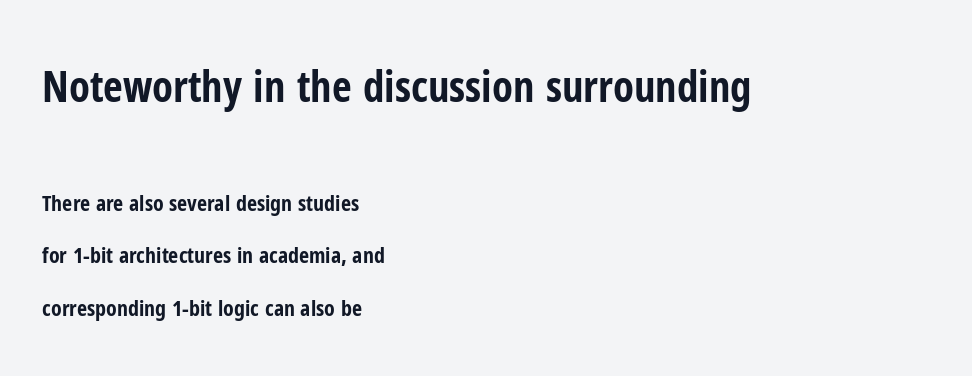
The font is running at its bold setting. This sample has the flowing, uneven cadence of proportional lettering. Compared with typical body copy, the letter spacing here is the same. Quick note: underline off. This sample is left-justified, so line endings fall wherever the words run out. Size hierarchy here favors the leading block over the trailing one.
